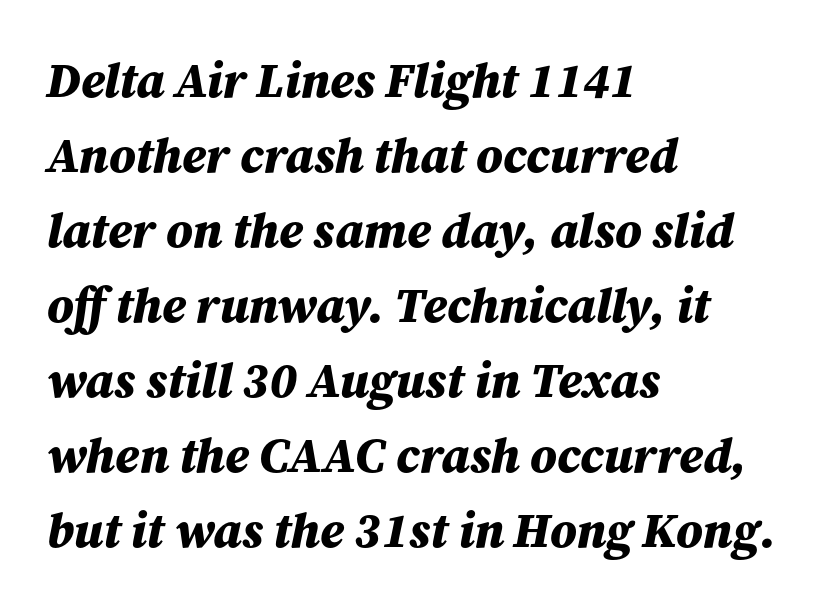
Note the varied advance widths — an 'i' is clearly narrower than an 'm'. Strong, thick strokes mark this as bold type. This sample keeps an unexceptional amount of space between lines. Spacing between characters is what you'd get straight out of the box.
